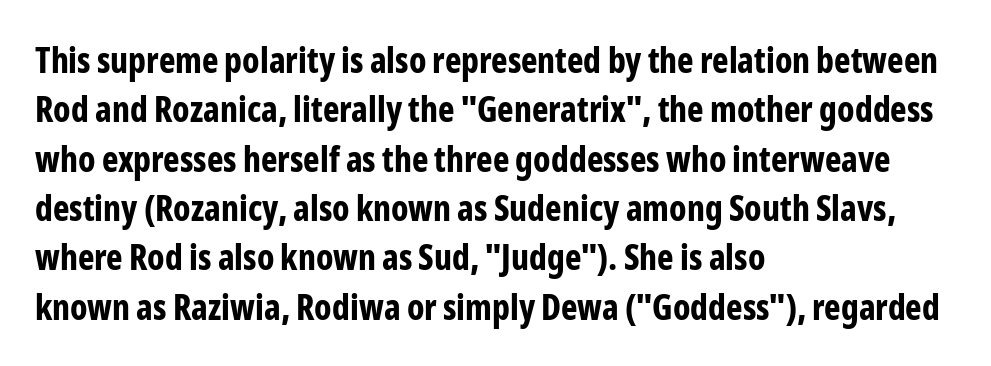
{"serif": "no", "italic": "no", "bold": "yes", "weight": "bold", "width": "condensed", "stroke_contrast": "low", "x_height": "medium", "monospaced": "no", "underline": "no", "align": "left", "line_spacing": "normal", "line_spacing_ratio": 1.41, "letter_spacing": "normal", "letter_spacing_em": 0.0, "glyph_px": 35}
